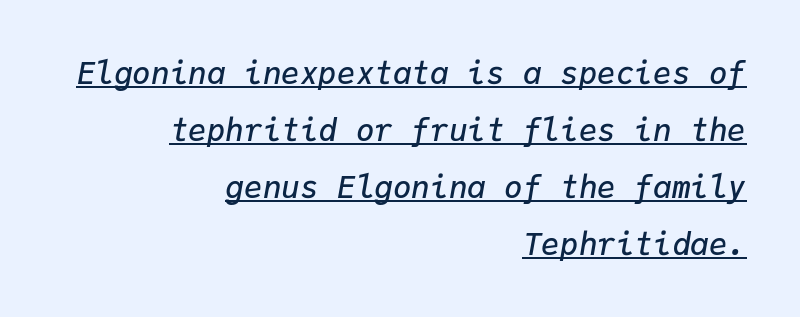
One-word summary of the alignment: right. I'd describe the lettering as semibold — firm but not a full bold. The glyphs are accompanied by a horizontal stroke just below them. Each letter, wide or thin by design, is forced into the same width here.
